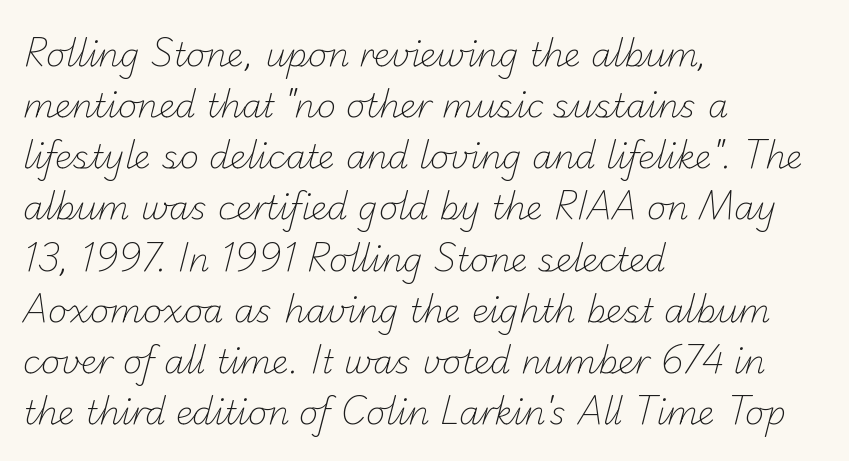
Q: Is the text bold? A: No.
Q: Is the typeface a serif or a sans-serif typeface? A: Sans-serif.
Q: Is the text underlined? A: No.
Q: How is the paragraph aligned? A: Left-aligned.
Q: Is the spacing between letters normal or unusually wide? A: Normal.
Q: Is the spacing between lines tight, normal or loose? A: Normal.
Q: Width (condensed, normal, or wide)? A: Normal.
Q: Stroke contrast? A: Low.
Q: x-height? A: Small.
Q: Monospaced? A: No.
